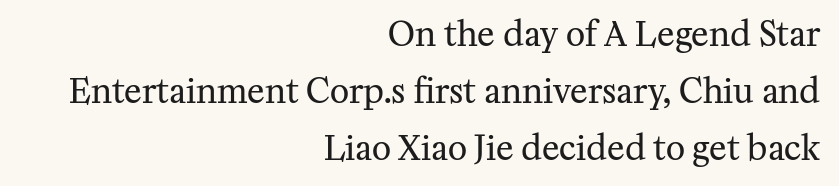
Q: Is the text bold? A: No.
Q: Is the text italic (slanted)? A: No, it is upright.
Q: Is the typeface a serif or a sans-serif typeface? A: Serif.
Q: Is the text underlined? A: No.
Q: How is the paragraph aligned? A: Right-aligned.
Q: Is the spacing between letters normal or unusually wide? A: Normal.
Q: Width (condensed, normal, or wide)? A: Normal.
Q: Stroke contrast? A: Medium.
Q: x-height? A: Medium.
Q: Monospaced? A: No.
